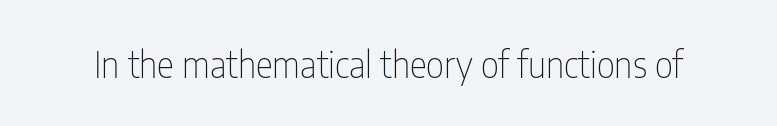
The image shows 36 px thin, condensed sans-serif type, upright; set normal letter spacing, not underlined; low stroke contrast and a medium x-height.
